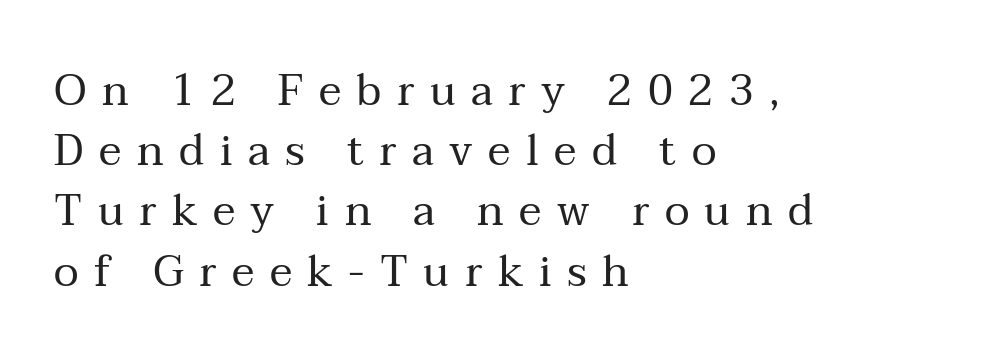
Q: Is the text bold? A: No.
Q: Is the text italic (slanted)? A: No, it is upright.
Q: Is the typeface a serif or a sans-serif typeface? A: Serif.
Q: Is the text underlined? A: No.
Q: How is the paragraph aligned? A: Left-aligned.
Q: Is the spacing between letters normal or unusually wide? A: Unusually wide.
Q: Is the spacing between lines tight, normal or loose? A: Normal.
Q: Width (condensed, normal, or wide)? A: Normal.
Q: Stroke contrast? A: Medium.
Q: x-height? A: Medium.
Q: Monospaced? A: No.
